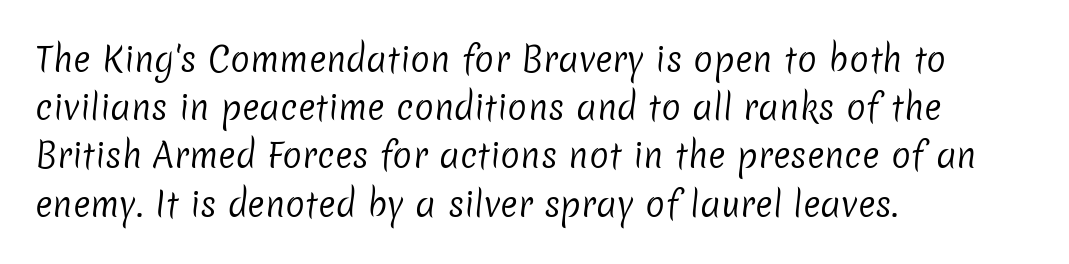
{"serif": "no", "bold": "no", "weight": "regular", "width": "normal", "stroke_contrast": "low", "x_height": "medium", "monospaced": "no", "underline": "no", "align": "left", "line_spacing": "normal", "line_spacing_ratio": 1.46, "letter_spacing": "normal", "letter_spacing_em": 0.0, "glyph_px": 33}
